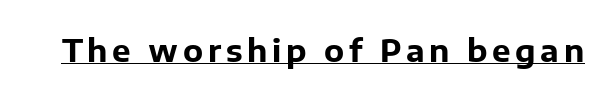
The type family on display is of the sans-serif kind. Has an underline been added? It has. It's the straight-up-and-down kind of type. This sample has the flowing, uneven cadence of proportional lettering.
